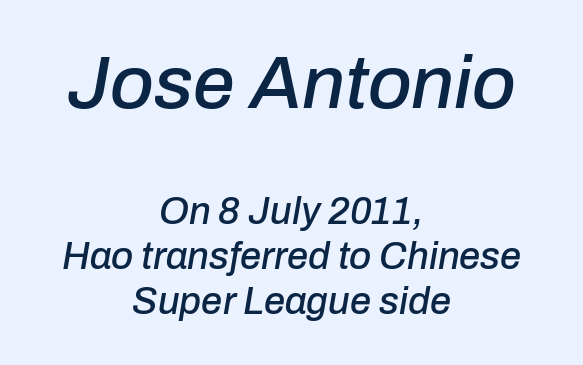
Nobody drew a line under any word here. Size contrast runs from large at the top to small at the bottom. Alignment: centered. The rendering applies a slant to the glyphs.
